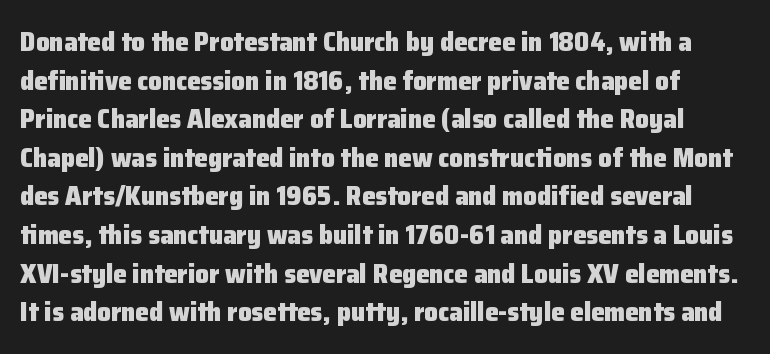
Q: Is the text bold? A: Yes.
Q: Is the text italic (slanted)? A: No, it is upright.
Q: Is the text underlined? A: No.
Q: Is the spacing between letters normal or unusually wide? A: Normal.
Q: Is the spacing between lines tight, normal or loose? A: Normal.
